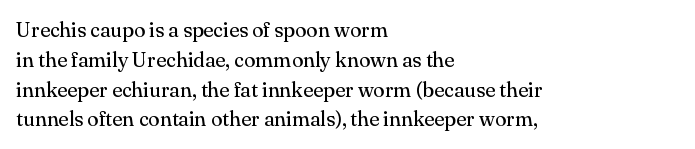
{"italic": "no", "bold": "no", "underline": "no", "align": "left", "line_spacing": "normal", "line_spacing_ratio": 1.42, "letter_spacing": "normal", "letter_spacing_em": 0.0, "glyph_px": 21}
